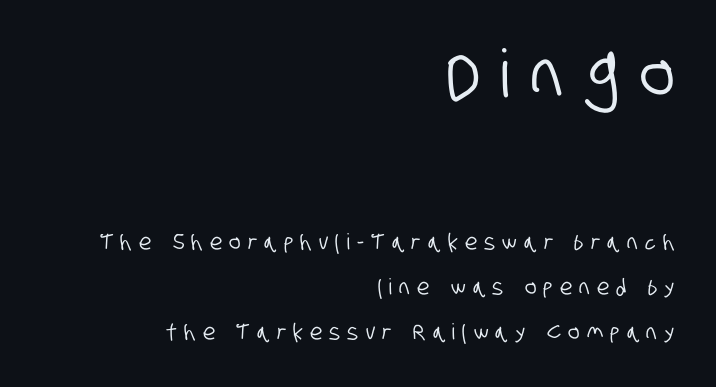
The image shows 66 px condensed sans-serif type; set right-aligned, loose line spacing (2.06x), unusually wide letter spacing (+0.33 em), not underlined; the first (top) block is 3.0x larger; low stroke contrast and a large x-height.
